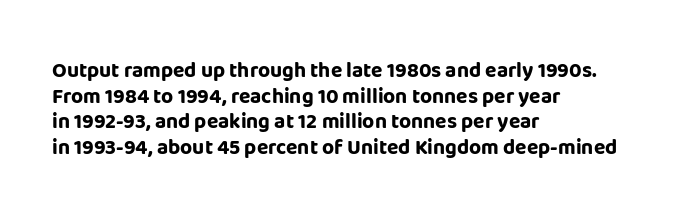
Q: Is the text bold? A: Yes.
Q: Is the text italic (slanted)? A: No, it is upright.
Q: Is the text underlined? A: No.
Q: How is the paragraph aligned? A: Left-aligned.
Q: Is the spacing between letters normal or unusually wide? A: Normal.
